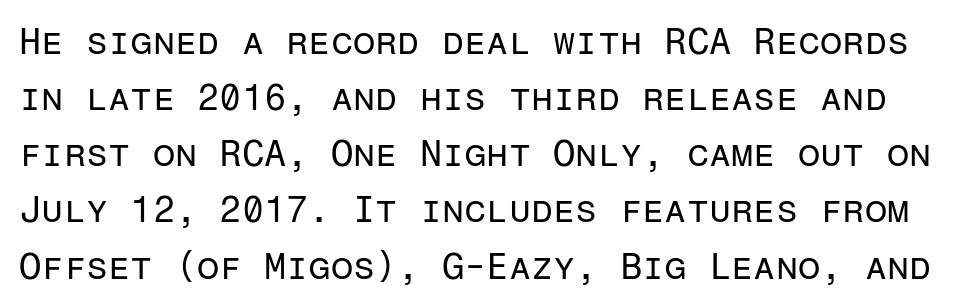
Q: Is the text bold? A: No.
Q: Is the text italic (slanted)? A: No, it is upright.
Q: Is the typeface a serif or a sans-serif typeface? A: Sans-serif.
Q: Is the text underlined? A: No.
Q: Is the spacing between letters normal or unusually wide? A: Normal.
Q: Is the spacing between lines tight, normal or loose? A: Normal.
Q: Width (condensed, normal, or wide)? A: Normal.
Q: Stroke contrast? A: Low.
Q: x-height? A: Medium.
Q: Monospaced? A: Yes.
